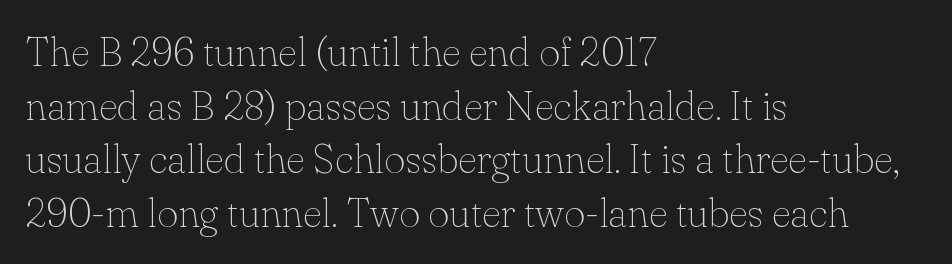
The image shows 41 px thin serif type, upright; set left-aligned, normal line spacing (1.31x), normal letter spacing, not underlined; low stroke contrast and a small x-height.
